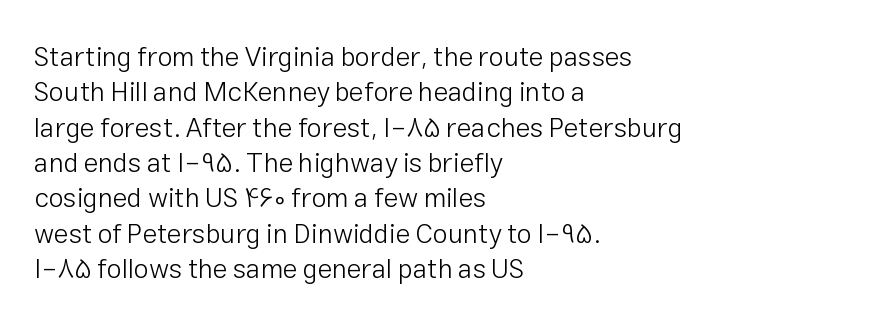
Line beginnings align vertically; line endings do not. The typography opts for an upright posture over an oblique one. Baseline-to-baseline distance is the conventional proportion of letter height. The characters are drawn with everyday or finer stroke widths. Here the glyphs are tracked normally, forming tight word shapes.
